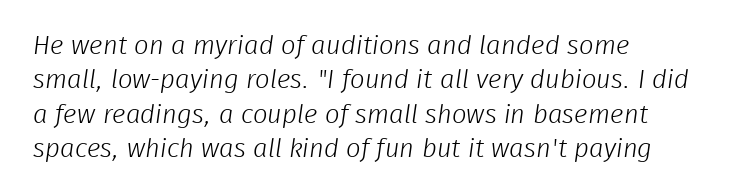
{"bold": "no", "underline": "no", "align": "left", "line_spacing": "normal", "line_spacing_ratio": 1.32, "letter_spacing": "normal", "letter_spacing_em": 0.0, "glyph_px": 26}
